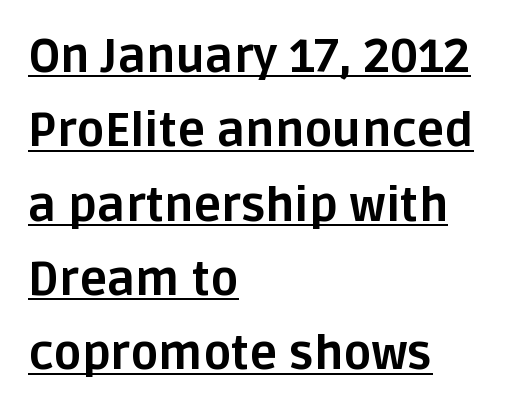
The image shows 47 px bold sans-serif type, upright; set left-aligned, normal line spacing (1.58x), normal letter spacing, underlined; low stroke contrast and a large x-height.
